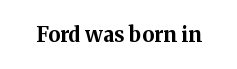
{"italic": "no", "bold": "yes", "underline": "no", "letter_spacing": "normal", "letter_spacing_em": 0.0, "glyph_px": 21}
